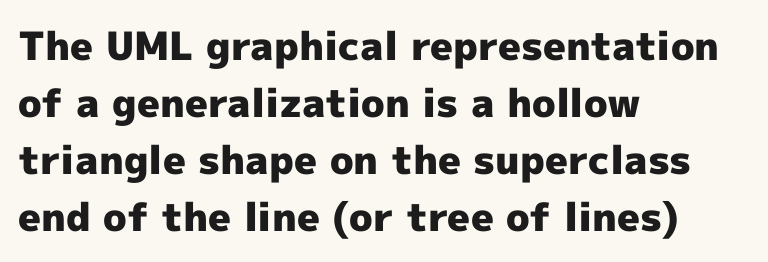
The image shows 39 px heavy sans-serif type, upright; set left-aligned, normal line spacing (1.46x), normal letter spacing, not underlined; a medium x-height.
